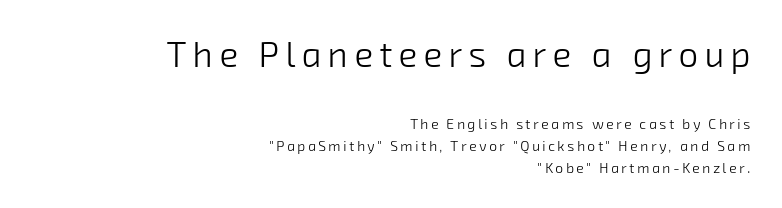
The image shows 35 px light sans-serif type; set right-aligned, normal line spacing (1.57x), not underlined; the first (top) block is 2.5x larger; low stroke contrast and a medium x-height.
